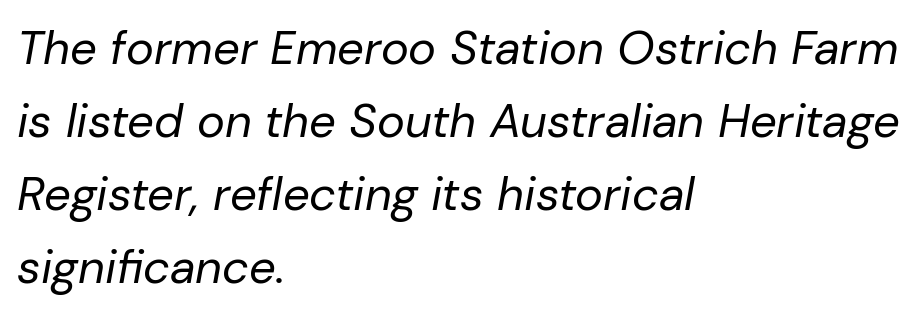
Q: Is the text bold? A: No.
Q: Is the text italic (slanted)? A: Yes, it leans right by about 10 degrees.
Q: Is the text underlined? A: No.
Q: How is the paragraph aligned? A: Left-aligned.
Q: Is the spacing between letters normal or unusually wide? A: Normal.
Q: Is the spacing between lines tight, normal or loose? A: Normal.
Q: Width (condensed, normal, or wide)? A: Normal.
Q: Stroke contrast? A: Low.
Q: x-height? A: Medium.
Q: Monospaced? A: No.
